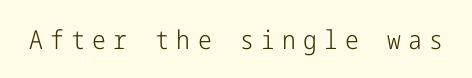
The image shows 26 px text type, upright; set unusually wide letter spacing (+0.28 em), not underlined.
